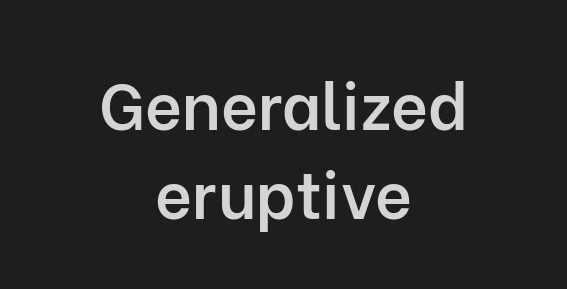
The image shows 64 px semibold sans-serif type, upright; set centered, normal line spacing (1.39x), normal letter spacing, not underlined; low stroke contrast and a medium x-height.
